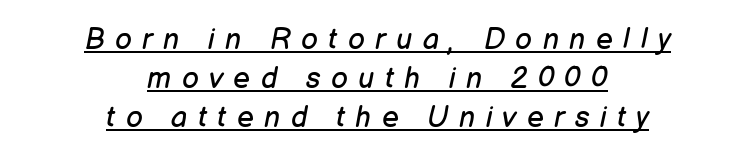
Typeset on center — no edge is straight. Designer's note — italics engaged. The line texture is sparse and dotted thanks to wide tracking. Each stroke keeps to a modest, everyday thickness or less. One glance says typical: line gaps are just what's usual. Compared with undecorated copy, this sample adds a rule below the words.
